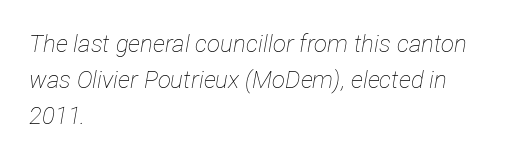
The image shows 24 px text type, italic (leaning right); set left-aligned, normal line spacing (1.49x), normal letter spacing, not underlined.
